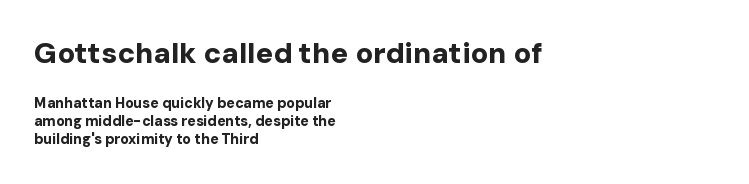
Q: Is the text bold? A: Yes.
Q: Is the text italic (slanted)? A: No, it is upright.
Q: Is the typeface a serif or a sans-serif typeface? A: Sans-serif.
Q: Is the text underlined? A: No.
Q: How is the paragraph aligned? A: Left-aligned.
Q: Is the spacing between letters normal or unusually wide? A: Normal.
Q: Is the spacing between lines tight, normal or loose? A: Normal.
Q: Which block of text is set in a larger size, the first (top) or the second (bottom)? A: The first (top) one.
Q: Width (condensed, normal, or wide)? A: Normal.
Q: Stroke contrast? A: Low.
Q: x-height? A: Medium.
Q: Monospaced? A: No.
